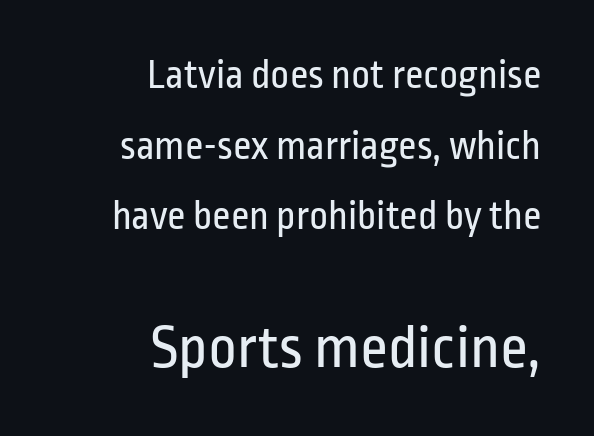
{"serif": "no", "italic": "no", "bold": "no", "weight": "regular", "width": "condensed", "stroke_contrast": "low", "x_height": "medium", "monospaced": "no", "underline": "no", "align": "right", "line_spacing_ratio": 1.72, "letter_spacing": "normal", "letter_spacing_em": 0.0, "larger_block": "second", "size_ratio": 1.51, "glyph_px": 62}
